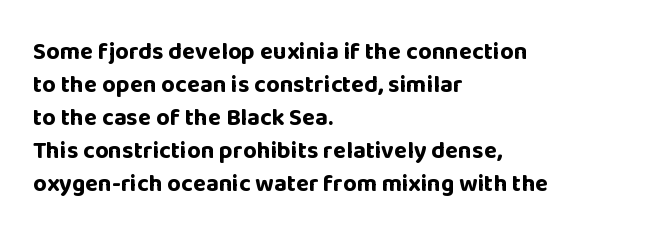
The image shows 24 px bold type, upright; set left-aligned, normal line spacing (1.38x), normal letter spacing, not underlined.
